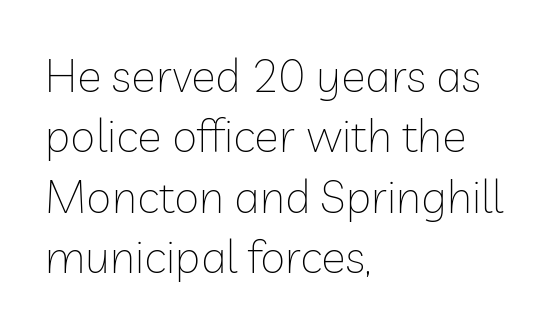
The image shows 46 px thin sans-serif type, upright; set left-aligned, normal line spacing (1.31x), normal letter spacing, not underlined; low stroke contrast and a medium x-height.
